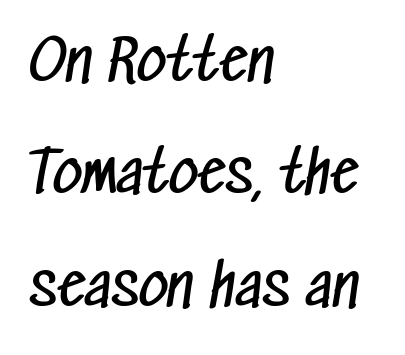
The image shows 57 px regular-weight, condensed sans-serif type; set left-aligned, loose line spacing (1.97x), normal letter spacing, not underlined; low stroke contrast and a medium x-height.
